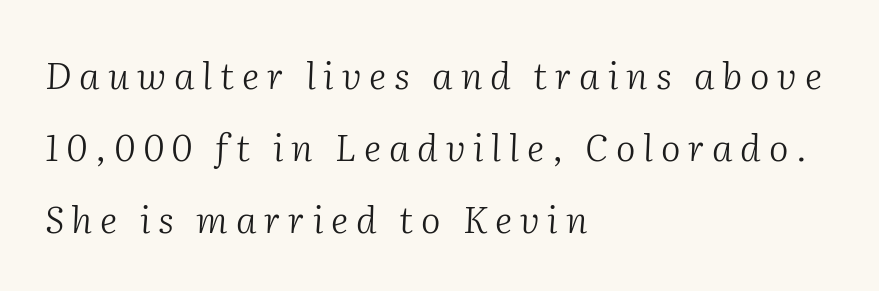
Loosely led — the rows are spread out. Character widths vary here, with narrow letters taking less room than wide ones. You can tell from the footed stems that serif type was used. A clean baseline with only descenders dipping below it. The face used here is rendered with a markedly widened letterfit. Which margin do the lines hug? The left one — the right edge is uneven.
